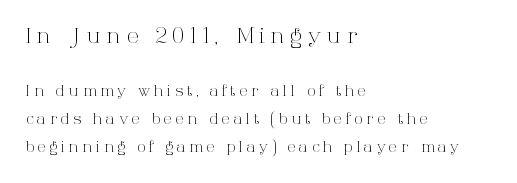
The image shows 22 px text type, upright; set left-aligned, line spacing 1.85x, unusually wide letter spacing (+0.26 em), not underlined; the first (top) block is 1.47x larger.
